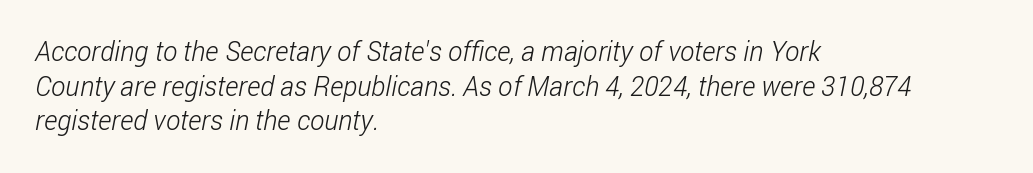
Q: Is the text bold? A: No.
Q: Is the text underlined? A: No.
Q: How is the paragraph aligned? A: Left-aligned.
Q: Is the spacing between letters normal or unusually wide? A: Normal.
Q: Is the spacing between lines tight, normal or loose? A: Normal.
